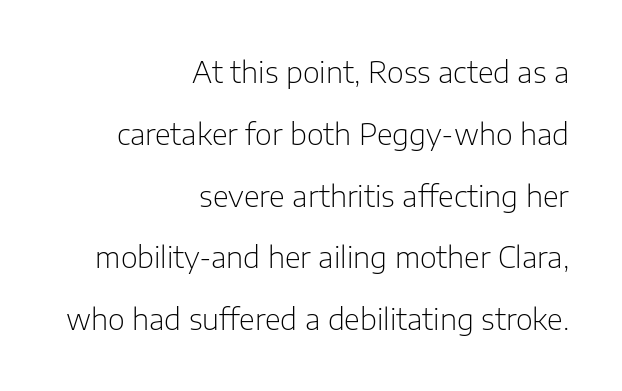
Q: Is the text bold? A: No.
Q: Is the text italic (slanted)? A: No, it is upright.
Q: Is the typeface a serif or a sans-serif typeface? A: Sans-serif.
Q: Is the text underlined? A: No.
Q: How is the paragraph aligned? A: Right-aligned.
Q: Is the spacing between letters normal or unusually wide? A: Normal.
Q: Is the spacing between lines tight, normal or loose? A: Loose.
Q: Width (condensed, normal, or wide)? A: Normal.
Q: Stroke contrast? A: Low.
Q: x-height? A: Medium.
Q: Monospaced? A: No.
